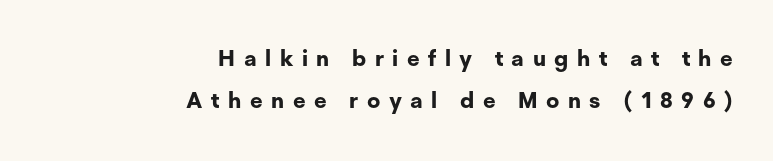
The image shows 22 px bold type, upright; set right-aligned, loose line spacing (1.9x), unusually wide letter spacing (+0.39 em), not underlined.
